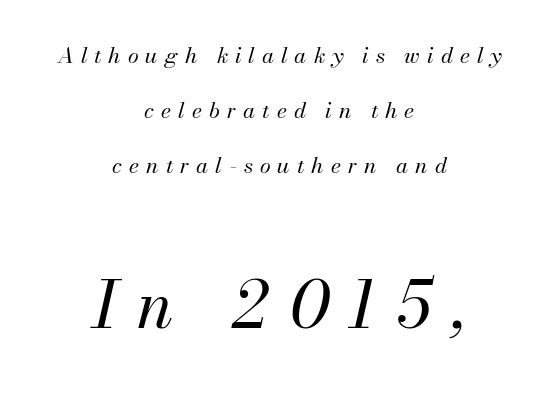
Q: Is the text bold? A: No.
Q: Is the text italic (slanted)? A: Yes, it leans right by about 13 degrees.
Q: Is the text underlined? A: No.
Q: How is the paragraph aligned? A: Centered.
Q: Is the spacing between letters normal or unusually wide? A: Unusually wide.
Q: Is the spacing between lines tight, normal or loose? A: Loose.
Q: Which block of text is set in a larger size, the first (top) or the second (bottom)? A: The second (bottom) one.
Q: Width (condensed, normal, or wide)? A: Normal.
Q: Stroke contrast? A: Medium.
Q: x-height? A: Small.
Q: Monospaced? A: No.
